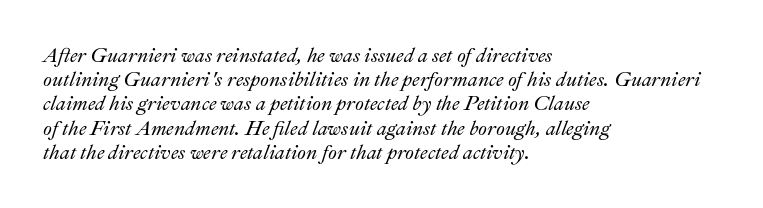
The image shows 20 px text type, italic (leaning right); set left-aligned, line spacing 1.21x, normal letter spacing, not underlined.
